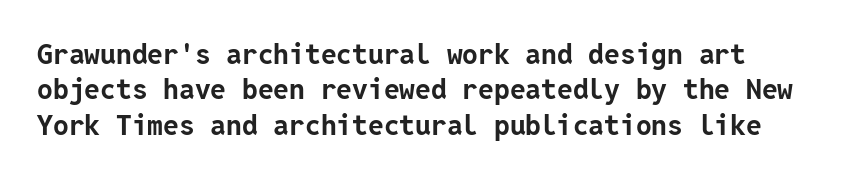
The image shows 28 px bold sans-serif type, upright; set normal line spacing (1.26x), normal letter spacing, not underlined; low stroke contrast and a medium x-height.
